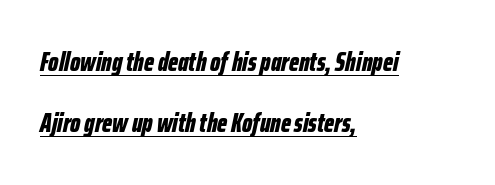
{"italic": "yes", "lean": "right", "slant_degrees": 12, "bold": "yes", "underline": "yes", "align": "left", "line_spacing": "loose", "line_spacing_ratio": 2.26, "letter_spacing": "normal", "letter_spacing_em": 0.0, "glyph_px": 27}
